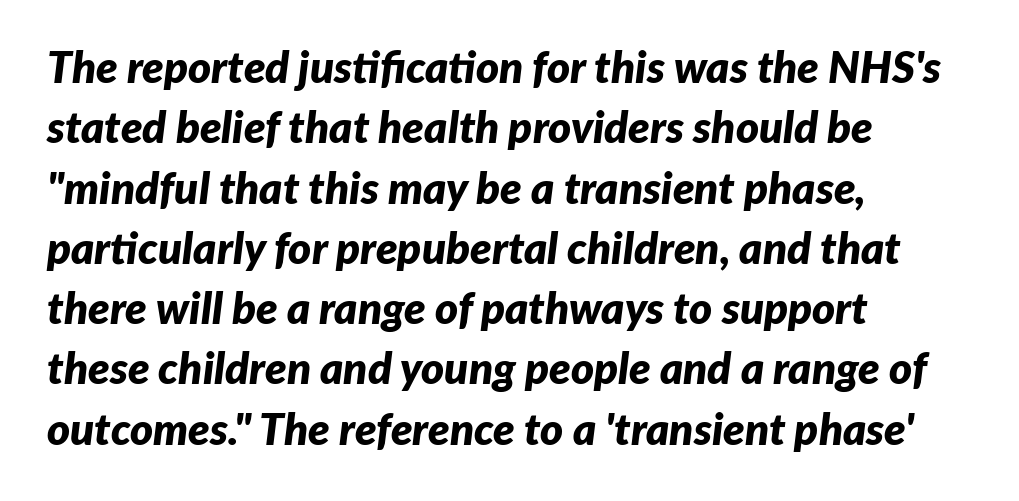
Heft: maximum for text — a bold. The lettering tilts uniformly, giving the passage an italic look. Proportional: the letters do not fall into vertical columns. You could call the tracking neutral — neither tight nor loose. In terms of leading, this rendering sits right in the middle. This sample is left-justified, so line endings fall wherever the words run out.
